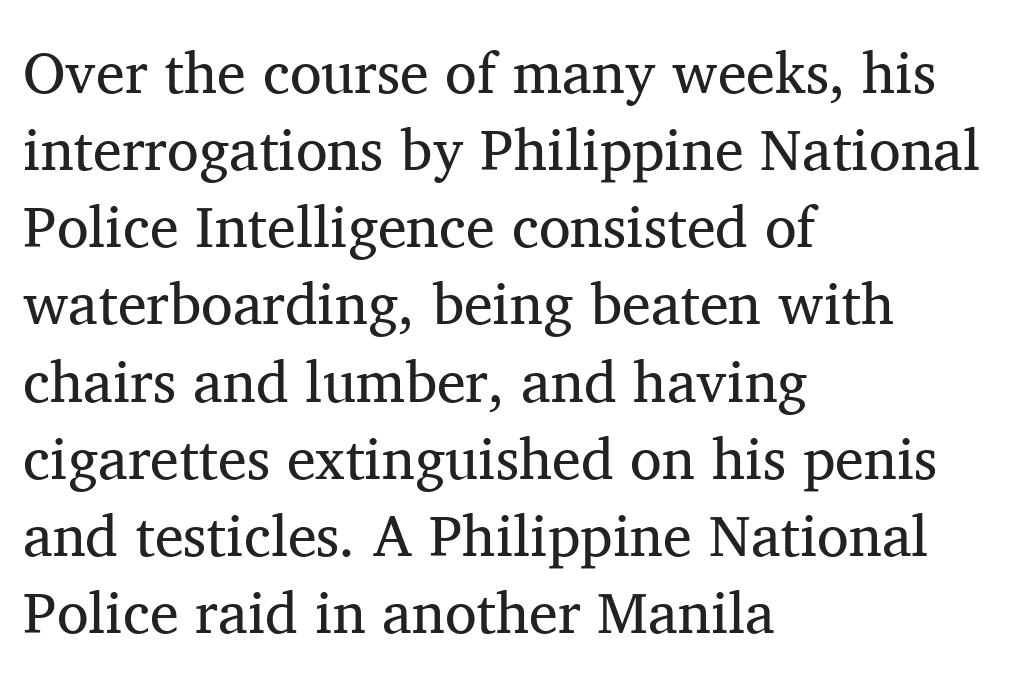
{"serif": "yes", "italic": "no", "bold": "no", "weight": "regular", "width": "normal", "stroke_contrast": "medium", "x_height": "medium", "monospaced": "no", "underline": "no", "align": "left", "line_spacing": "normal", "line_spacing_ratio": 1.33, "letter_spacing": "normal", "letter_spacing_em": 0.0, "glyph_px": 58}
